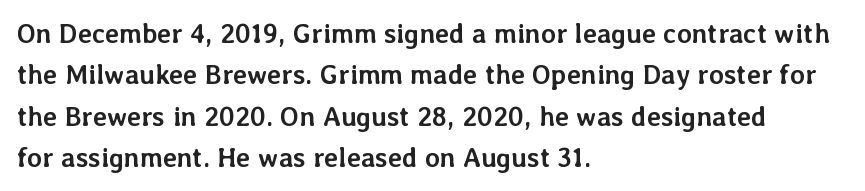
{"italic": "no", "bold": "yes", "underline": "no", "align": "left", "line_spacing": "normal", "line_spacing_ratio": 1.53, "letter_spacing": "normal", "letter_spacing_em": 0.0, "glyph_px": 27}
